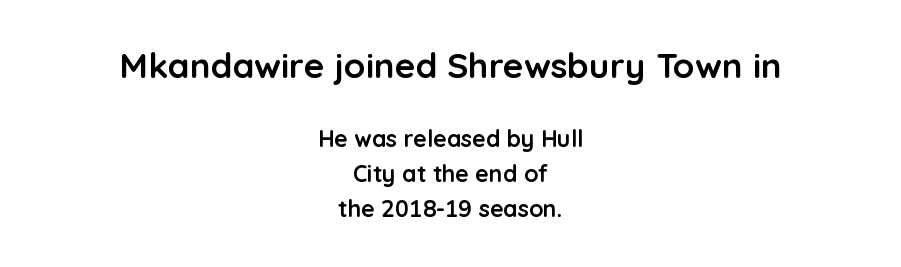
Q: Is the text bold? A: Yes.
Q: Is the text italic (slanted)? A: No, it is upright.
Q: Is the typeface a serif or a sans-serif typeface? A: Sans-serif.
Q: Is the text underlined? A: No.
Q: How is the paragraph aligned? A: Centered.
Q: Is the spacing between letters normal or unusually wide? A: Normal.
Q: Is the spacing between lines tight, normal or loose? A: Normal.
Q: Which block of text is set in a larger size, the first (top) or the second (bottom)? A: The first (top) one.
Q: Width (condensed, normal, or wide)? A: Normal.
Q: Stroke contrast? A: Low.
Q: x-height? A: Medium.
Q: Monospaced? A: No.
